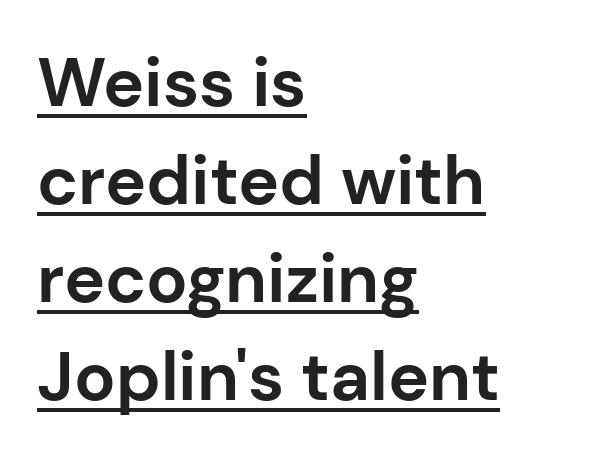
A baseline rule has been typeset under these characters. Every row of glyphs begins at an identical x-position on the left. Does extra space separate the letters? No, they use regular spacing. Unlike a traditional serif, this face leaves its strokes unadorned.
